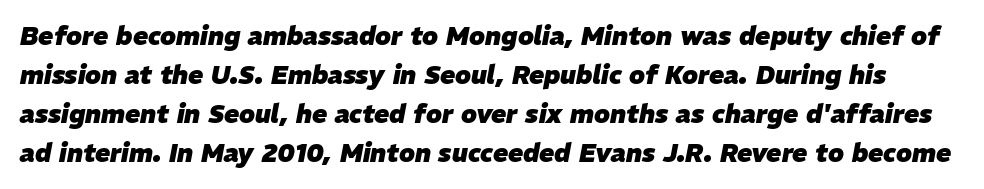
The image shows 25 px bold type, italic (leaning right); set normal line spacing (1.56x), normal letter spacing, not underlined.
